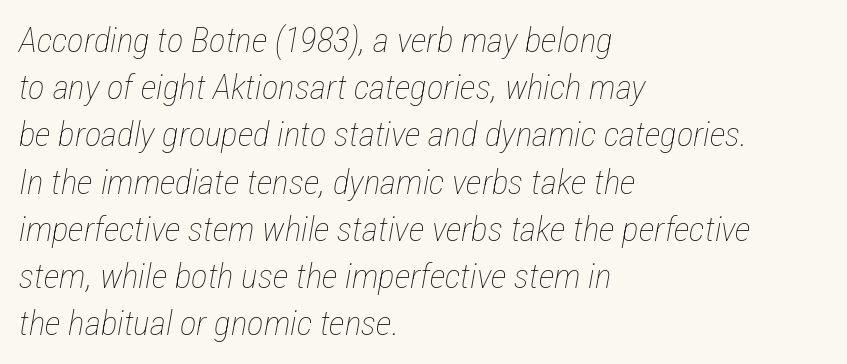
The image shows 35 px thin, condensed type, italic (leaning right); set left-aligned, normal line spacing (1.35x), normal letter spacing, not underlined; low stroke contrast and a medium x-height.
